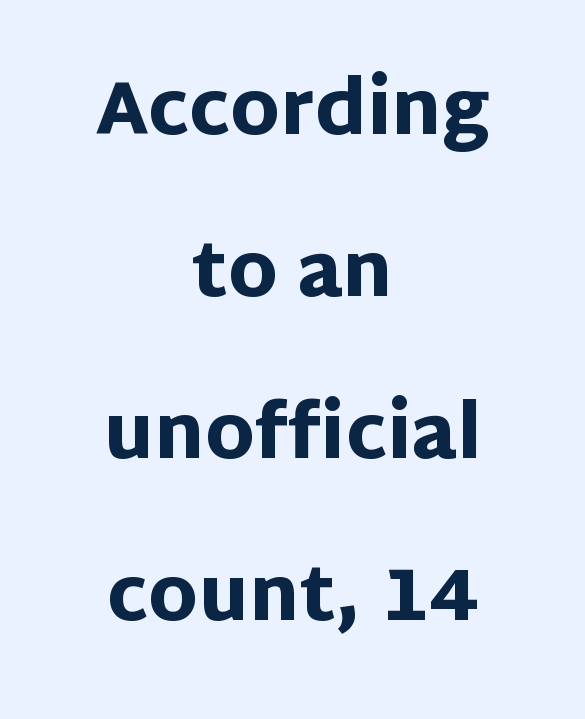
{"serif": "no", "italic": "no", "bold": "yes", "weight": "heavy", "width": "normal", "stroke_contrast": "low", "x_height": "large", "monospaced": "no", "underline": "no", "align": "center", "line_spacing": "loose", "line_spacing_ratio": 2.19, "letter_spacing": "normal", "letter_spacing_em": 0.0, "glyph_px": 74}
